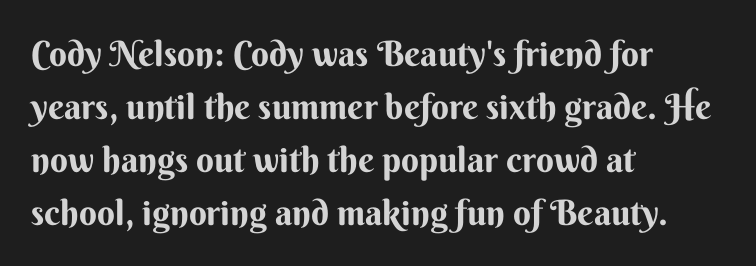
The passage shown stacks its lines at a standard gap. Spacing between characters is what you'd get straight out of the box. Has an underline been added? It has not. These lines were composed using upright roman letters.
